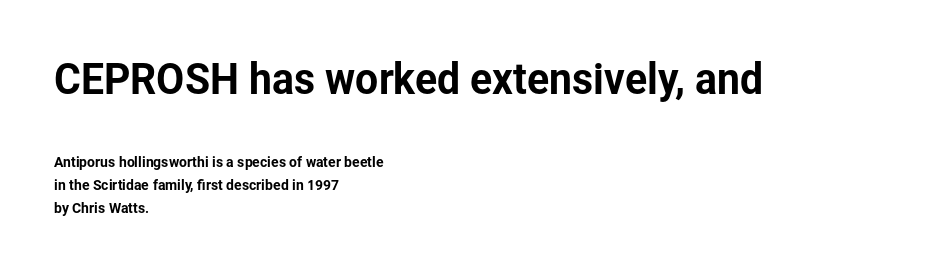
The specimen omits any rule beneath the text block's lines. Rendered with straight, roman letterforms. The horizontal fit of the characters is conventional and even. Where is the straight margin? On the left. Character widths vary here, with narrow letters taking less room than wide ones. Is there much room between lines? A standard amount, neither cramped nor airy.
